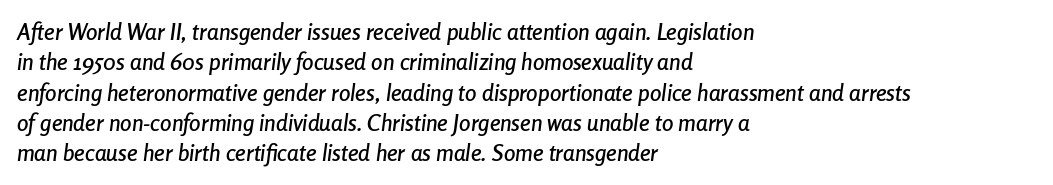
{"italic": "yes", "lean": "right", "slant_degrees": 8, "underline": "no", "align": "left", "line_spacing": "normal", "line_spacing_ratio": 1.32, "letter_spacing": "normal", "letter_spacing_em": 0.0, "glyph_px": 23}
